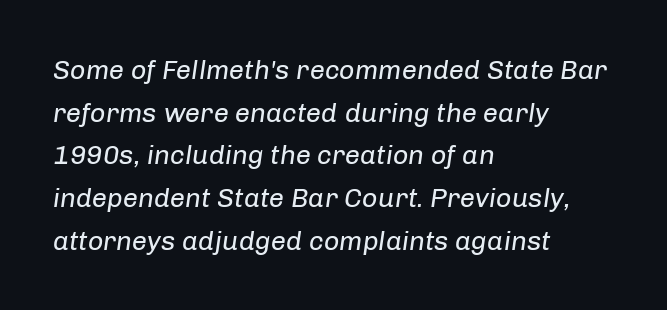
The image shows 27 px text type, italic (leaning right); set left-aligned, normal line spacing (1.58x), normal letter spacing, not underlined.
